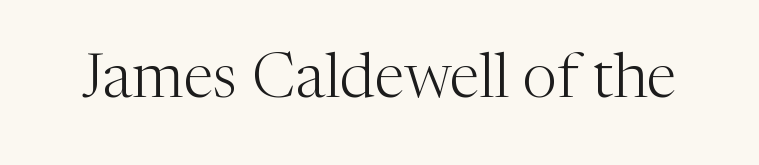
Unmarked baselines from the first word to the last. Regarding serifs, this sample has them. This is the regular roman posture of the typeface. Unbolded letterforms with no extra heft. Observe the ordinary spacing: letters are neighbours, not strangers.
